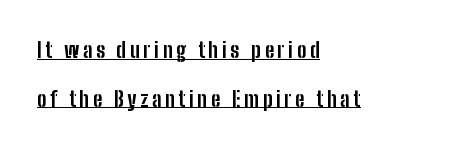
Q: Is the text bold? A: Yes.
Q: Is the text italic (slanted)? A: No, it is upright.
Q: Is the text underlined? A: Yes.
Q: How is the paragraph aligned? A: Left-aligned.
Q: Is the spacing between lines tight, normal or loose? A: Loose.
